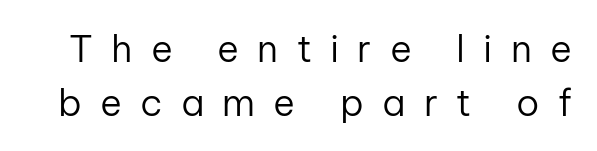
The image shows 37 px regular-weight sans-serif type, upright; set normal line spacing (1.45x), unusually wide letter spacing (+0.49 em), not underlined; low stroke contrast and a medium x-height.
